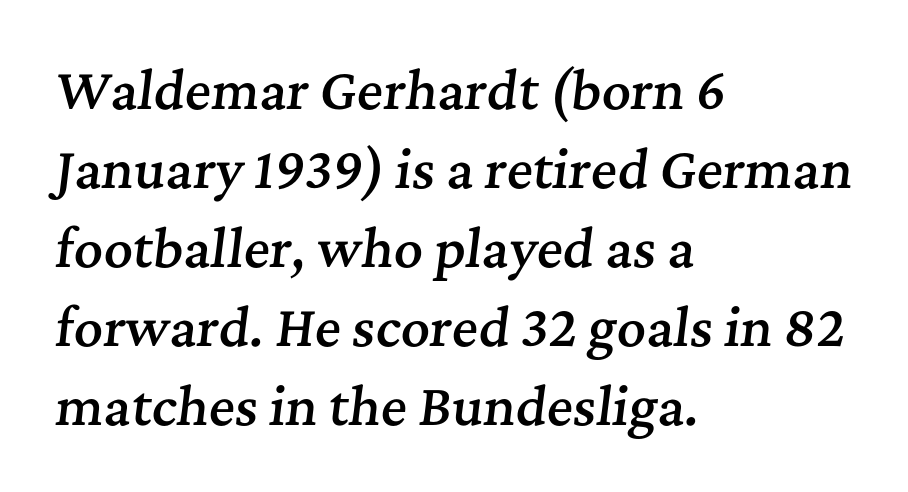
The image shows 50 px semibold serif type, italic (leaning right); set left-aligned, normal line spacing (1.58x), normal letter spacing, not underlined; medium stroke contrast and a medium x-height.
